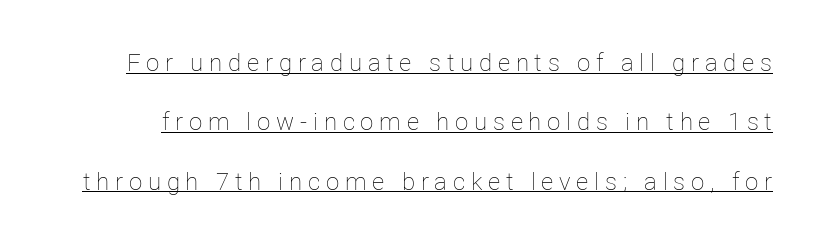
The image shows 24 px text type, upright; set loose line spacing (2.47x), unusually wide letter spacing (+0.24 em), underlined.
